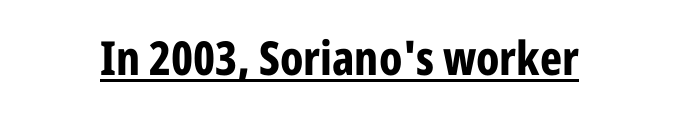
You can tell it's not italic because the verticals are truly vertical. The glyphs have the mass of a bold cut. Check the space under the baseline: a stroke is drawn there. Honestly, the letter spacing is just normal — you wouldn't notice it.
